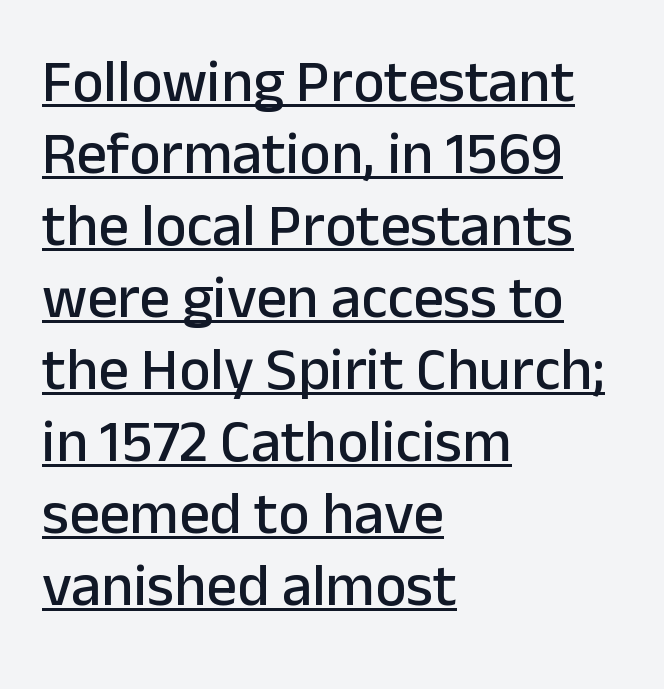
{"serif": "no", "italic": "no", "width": "normal", "stroke_contrast": "low", "x_height": "medium", "monospaced": "no", "underline": "yes", "align": "left", "line_spacing_ratio": 1.2, "letter_spacing": "normal", "letter_spacing_em": 0.0, "glyph_px": 60}
